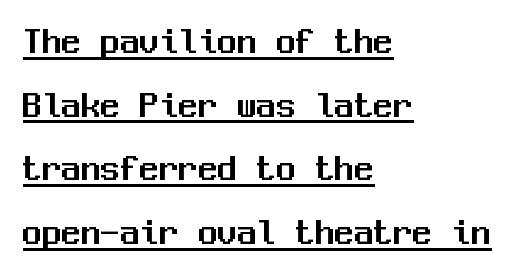
The image shows 39 px sans-serif type, upright, monospaced; set left-aligned, normal line spacing (1.63x), normal letter spacing, underlined; medium stroke contrast and a medium x-height.
